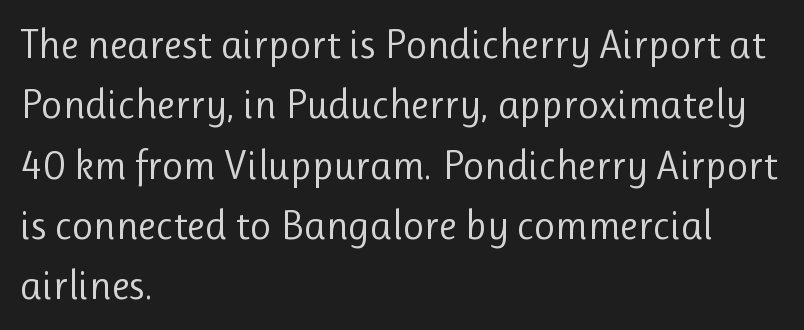
The image shows 41 px regular-weight sans-serif type, upright; set left-aligned, normal line spacing (1.47x), normal letter spacing, not underlined; low stroke contrast and a medium x-height.
